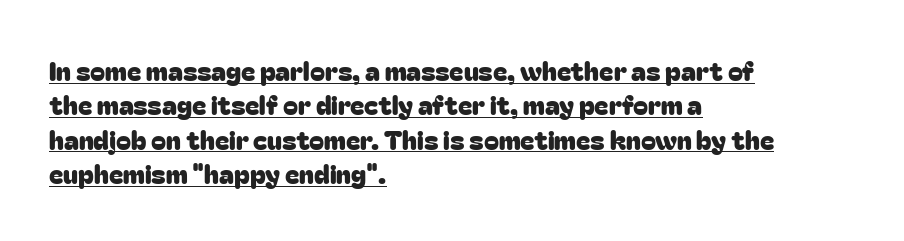
The image shows 27 px text type, upright; set left-aligned, normal line spacing (1.27x), normal letter spacing, underlined.
